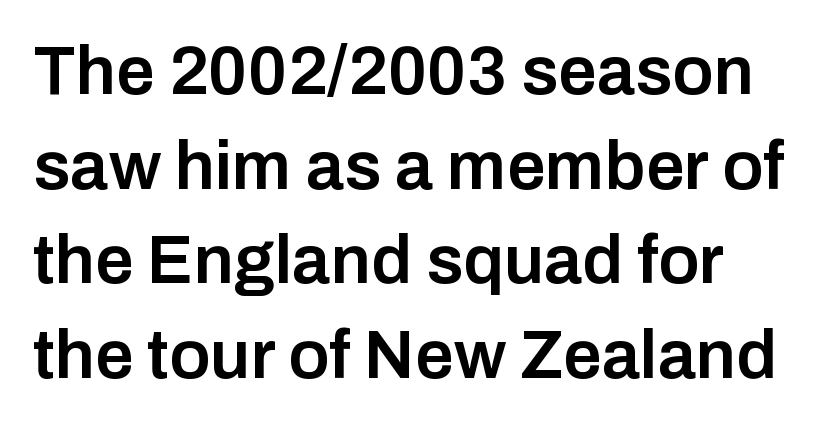
{"serif": "no", "italic": "no", "bold": "semi", "weight": "semibold", "width": "normal", "stroke_contrast": "low", "x_height": "medium", "monospaced": "no", "underline": "no", "line_spacing": "normal", "line_spacing_ratio": 1.37, "letter_spacing": "normal", "letter_spacing_em": 0.0, "glyph_px": 69}
